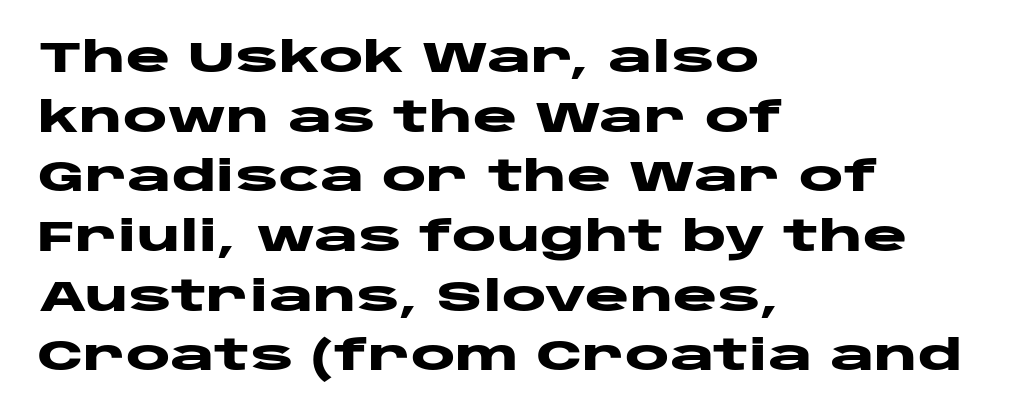
You could not count columns in this text — the font is proportionally spaced. The font family rendered here belongs to the sans-serif group. Rendered with straight, roman letterforms. Layout note: lines flush left. Check the space under the baseline: it is left empty. A normal amount of white space separates one row of letters from the next.
